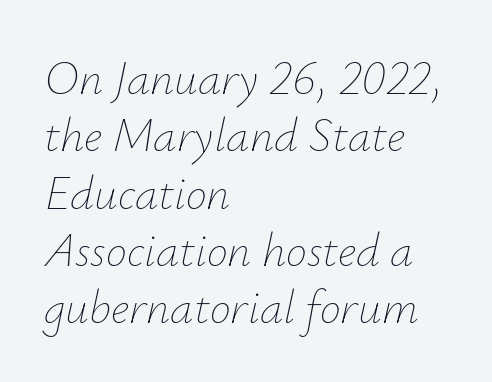
Character widths vary here, with narrow letters taking less room than wide ones. Each row of text sits above clean, open space. The typesetter chose a ragged-right arrangement here. The axis of the letterforms is tilted away from vertical. Honestly, the letter spacing is just normal — you wouldn't notice it.
